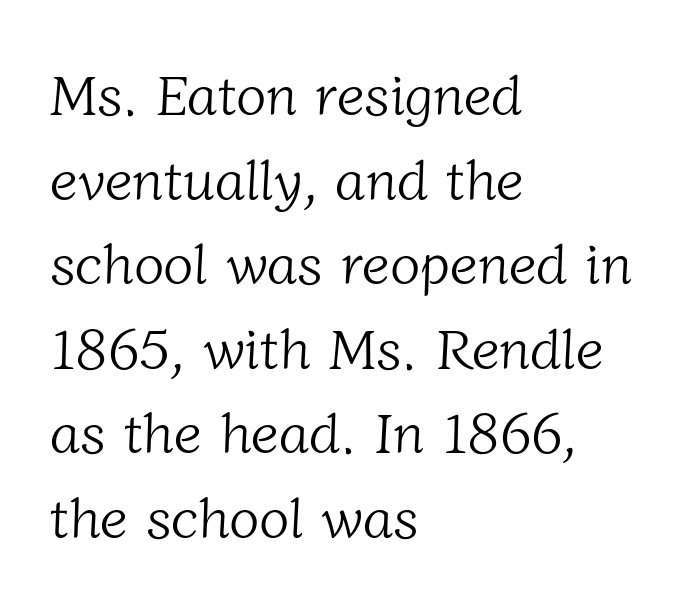
The image shows 56 px light serif type; set left-aligned, normal line spacing (1.51x), normal letter spacing, not underlined; low stroke contrast and a medium x-height.
